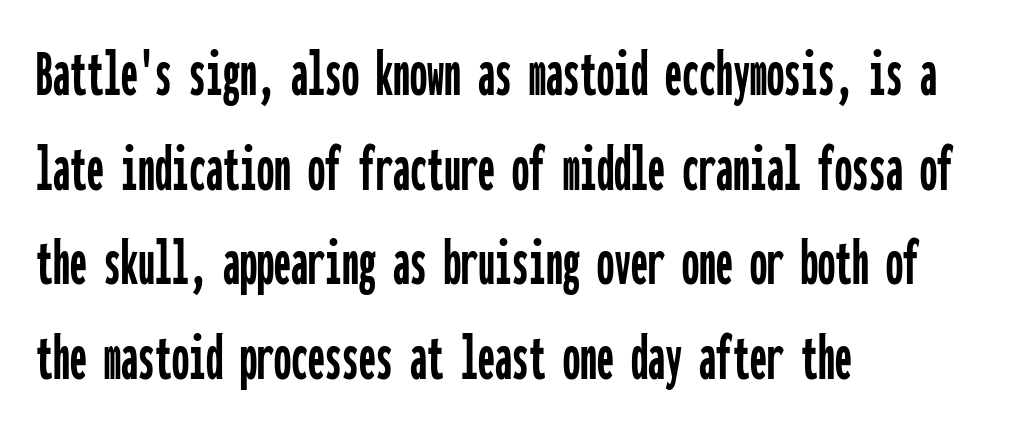
{"serif": "no", "italic": "no", "width": "condensed", "stroke_contrast": "low", "x_height": "medium", "monospaced": "yes", "underline": "no", "align": "left", "line_spacing": "normal", "line_spacing_ratio": 1.39, "letter_spacing": "normal", "letter_spacing_em": 0.0, "glyph_px": 68}
